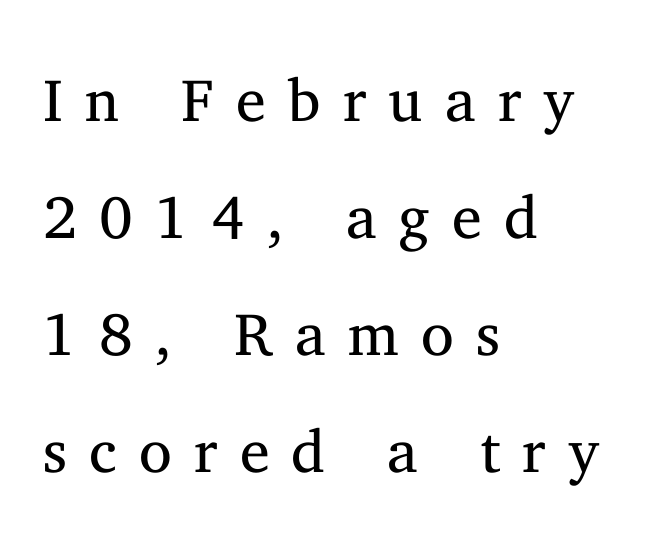
Q: Is the text bold? A: No.
Q: Is the text italic (slanted)? A: No, it is upright.
Q: Is the typeface a serif or a sans-serif typeface? A: Serif.
Q: Is the text underlined? A: No.
Q: How is the paragraph aligned? A: Left-aligned.
Q: Is the spacing between letters normal or unusually wide? A: Unusually wide.
Q: Is the spacing between lines tight, normal or loose? A: Loose.
Q: Width (condensed, normal, or wide)? A: Normal.
Q: Stroke contrast? A: Medium.
Q: x-height? A: Medium.
Q: Monospaced? A: No.
